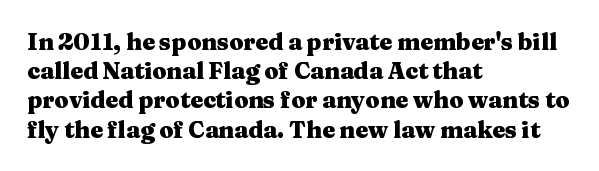
The image shows 23 px bold type, upright; set left-aligned, normal line spacing (1.27x), normal letter spacing, not underlined.
